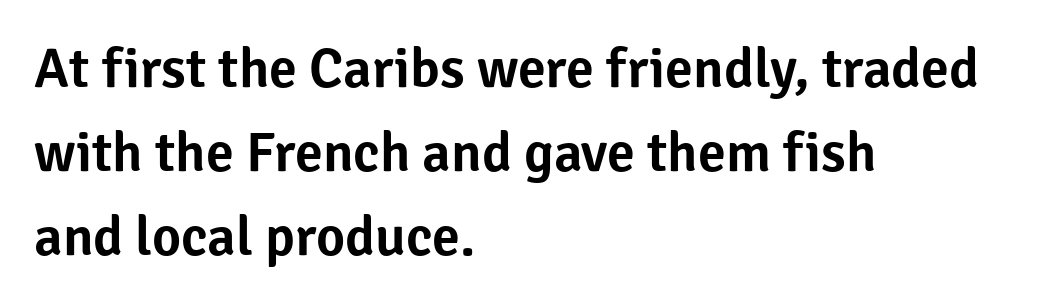
{"serif": "no", "italic": "no", "width": "normal", "stroke_contrast": "low", "x_height": "medium", "monospaced": "no", "underline": "no", "align": "left", "line_spacing": "normal", "line_spacing_ratio": 1.5, "letter_spacing": "normal", "letter_spacing_em": 0.0, "glyph_px": 56}
